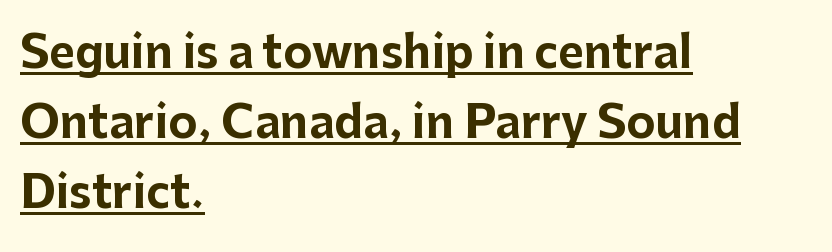
Spacing between characters is what you'd get straight out of the box. A typesetter would call this proportional, since set widths differ per character. The words here are underlined. The lettering stays uniformly vertical, giving the passage a roman look. The compositor pushed each line to the left boundary.
